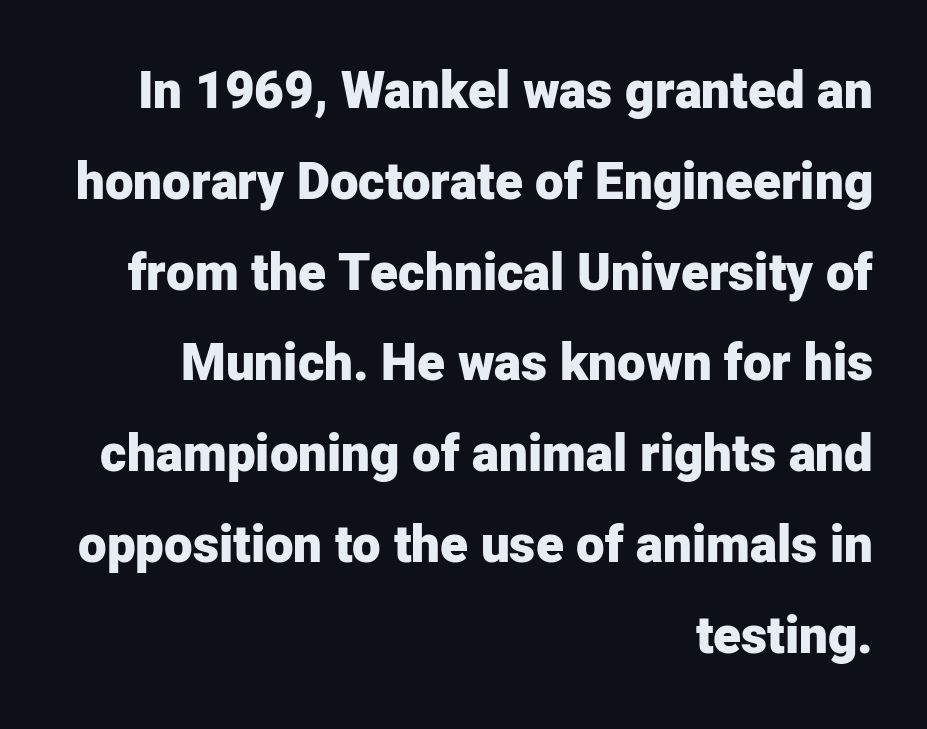
This is sans-serif lettering, the kind often seen on screens and signage. Only glyphs here, with clear space below each row. Words appear dense and cohesive because spacing is normal. Every letter is thick-stroked: bold, no question. A typesetter would mark this as roman, not italic. The setting favours the right margin, as signatures and pull-quotes sometimes do.
